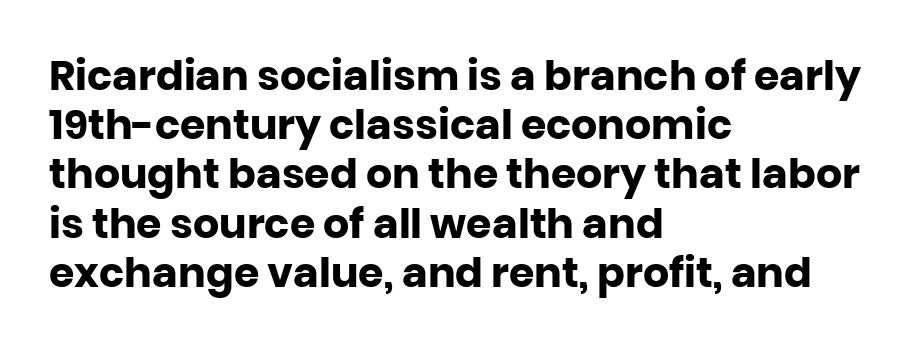
The image shows 41 px heavy sans-serif type, upright; set left-aligned, line spacing 1.2x, normal letter spacing, not underlined; low stroke contrast and a large x-height.
